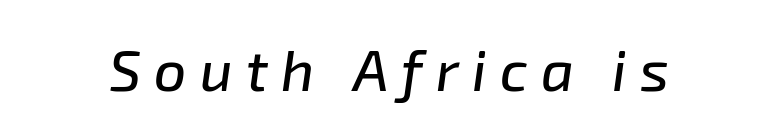
The image shows 57 px text type, italic (leaning right); set unusually wide letter spacing (+0.23 em), not underlined; low stroke contrast and a medium x-height.
